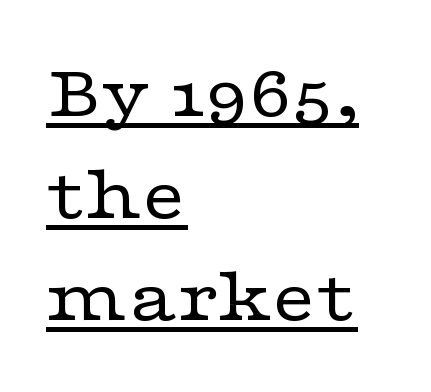
Where is the straight margin? On the left. Are there feet on the stems? There are — it's a serif. Is the letter spacing exaggerated? No — it looks like the ordinary default. Quick note: interline space is typical. Weight class: somewhere from thin through regular.
